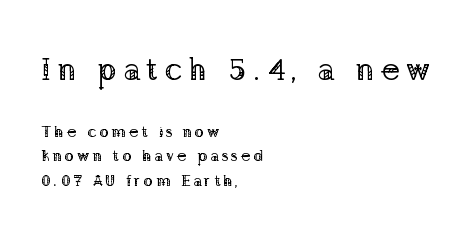
The image shows 32 px regular-weight serif type, upright; set left-aligned, normal line spacing (1.56x), not underlined; the first (top) block is 2.0x larger; low stroke contrast and a medium x-height.
